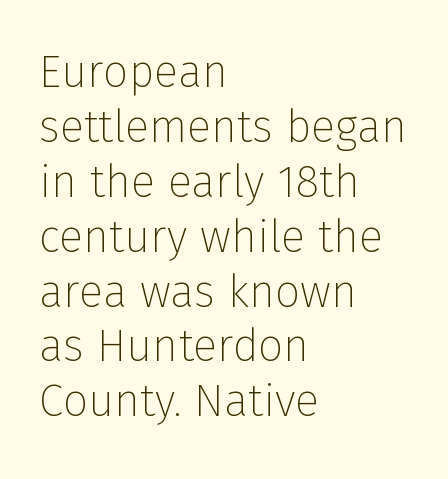
Q: Is the text bold? A: No.
Q: Is the text italic (slanted)? A: No, it is upright.
Q: Is the typeface a serif or a sans-serif typeface? A: Sans-serif.
Q: Is the text underlined? A: No.
Q: How is the paragraph aligned? A: Left-aligned.
Q: Is the spacing between letters normal or unusually wide? A: Normal.
Q: Width (condensed, normal, or wide)? A: Normal.
Q: Stroke contrast? A: Low.
Q: x-height? A: Medium.
Q: Monospaced? A: No.
